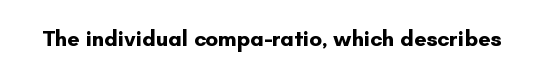
Q: Is the text bold? A: Yes.
Q: Is the text italic (slanted)? A: No, it is upright.
Q: Is the text underlined? A: No.
Q: Is the spacing between letters normal or unusually wide? A: Normal.
